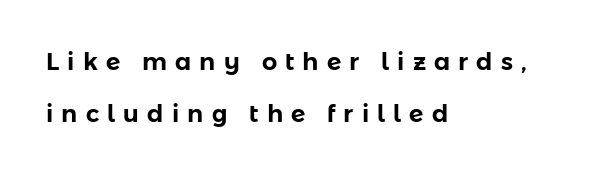
Vertical strokes here are truly vertical. Descender tails drop into unmarked territory. Alignment: flush left. You could only call the tracking loose — the letters float apart.
